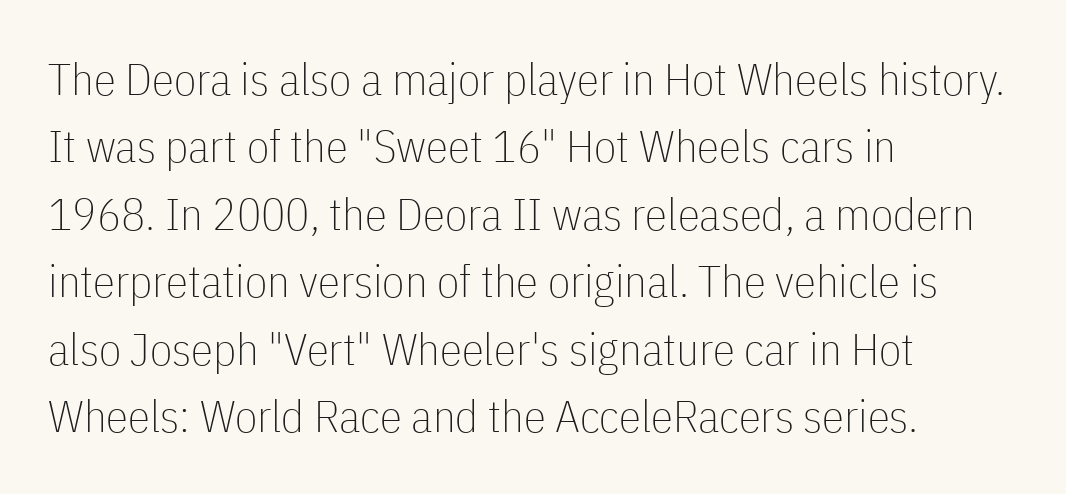
{"serif": "no", "italic": "no", "bold": "no", "weight": "thin", "width": "condensed", "stroke_contrast": "low", "x_height": "medium", "monospaced": "no", "underline": "no", "align": "left", "line_spacing": "normal", "line_spacing_ratio": 1.5, "letter_spacing": "normal", "letter_spacing_em": 0.0, "glyph_px": 45}
